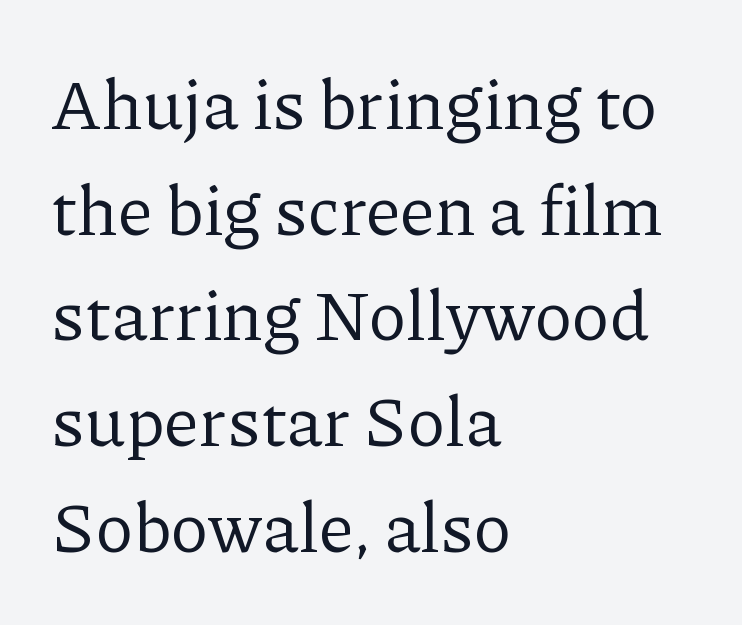
{"serif": "yes", "italic": "no", "bold": "no", "weight": "regular", "width": "normal", "stroke_contrast": "low", "x_height": "medium", "monospaced": "no", "underline": "no", "align": "left", "line_spacing": "normal", "line_spacing_ratio": 1.51, "letter_spacing": "normal", "letter_spacing_em": 0.0, "glyph_px": 70}
